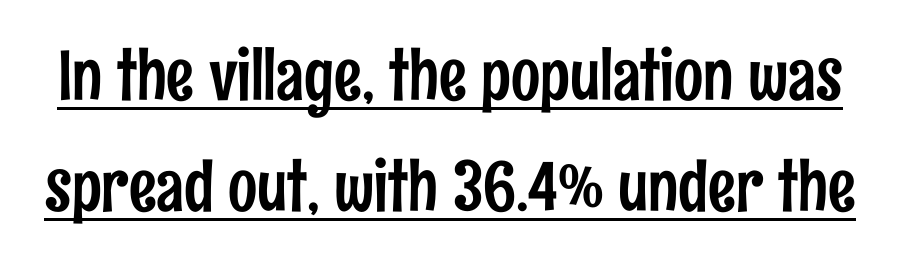
Q: Is the text italic (slanted)? A: No, it is upright.
Q: Is the typeface a serif or a sans-serif typeface? A: Sans-serif.
Q: Is the text underlined? A: Yes.
Q: Is the spacing between letters normal or unusually wide? A: Normal.
Q: Is the spacing between lines tight, normal or loose? A: Normal.
Q: Width (condensed, normal, or wide)? A: Condensed.
Q: Stroke contrast? A: Low.
Q: x-height? A: Medium.
Q: Monospaced? A: No.
